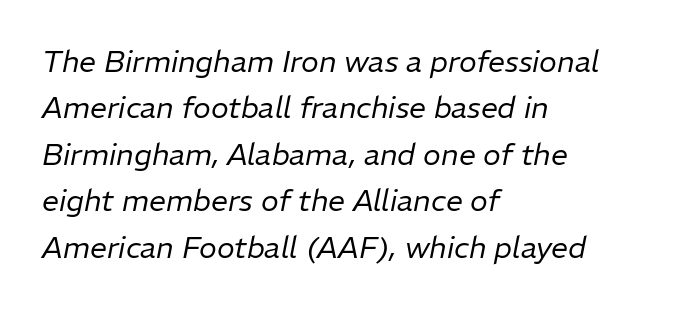
The image shows 30 px regular-weight type, italic (leaning right); set left-aligned, normal line spacing (1.55x), normal letter spacing, not underlined; low stroke contrast and a medium x-height.
